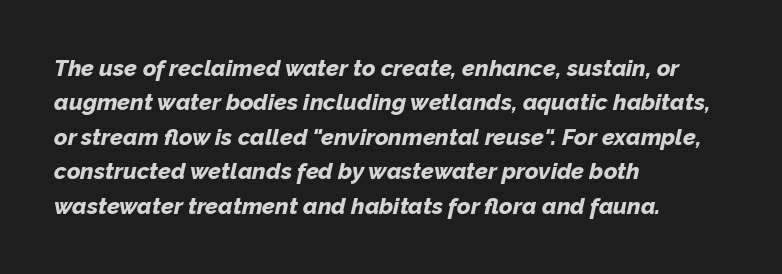
{"italic": "yes", "lean": "right", "slant_degrees": 12, "bold": "yes", "underline": "no", "align": "left", "line_spacing": "normal", "line_spacing_ratio": 1.5, "letter_spacing": "normal", "letter_spacing_em": 0.0, "glyph_px": 23}
